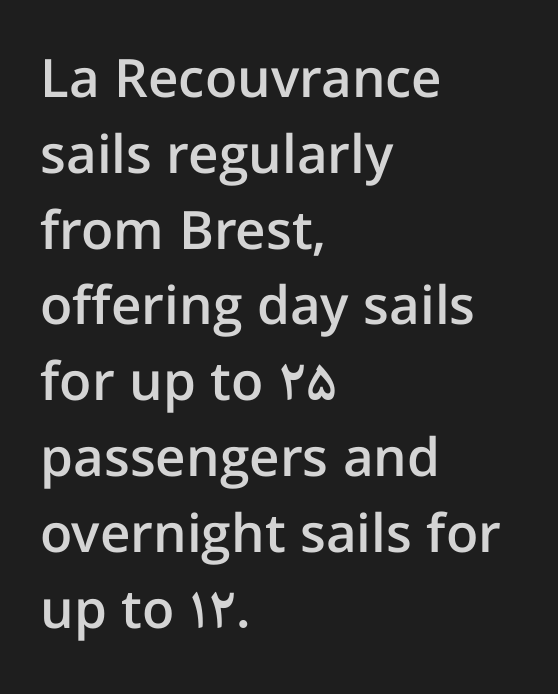
{"serif": "no", "italic": "no", "bold": "semi", "weight": "semibold", "width": "normal", "stroke_contrast": "low", "x_height": "medium", "monospaced": "no", "underline": "no", "align": "left", "line_spacing": "normal", "line_spacing_ratio": 1.43, "letter_spacing": "normal", "letter_spacing_em": 0.0, "glyph_px": 53}
